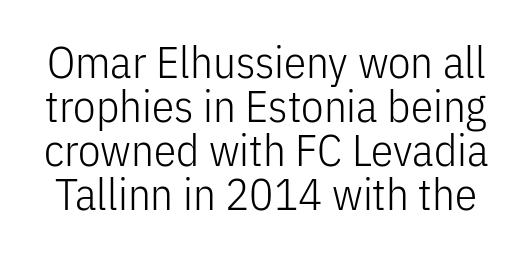
{"serif": "no", "italic": "no", "bold": "no", "weight": "light", "width": "condensed", "stroke_contrast": "low", "x_height": "medium", "monospaced": "no", "underline": "no", "line_spacing": "tight", "line_spacing_ratio": 0.98, "letter_spacing": "normal", "letter_spacing_em": 0.0, "glyph_px": 45}
